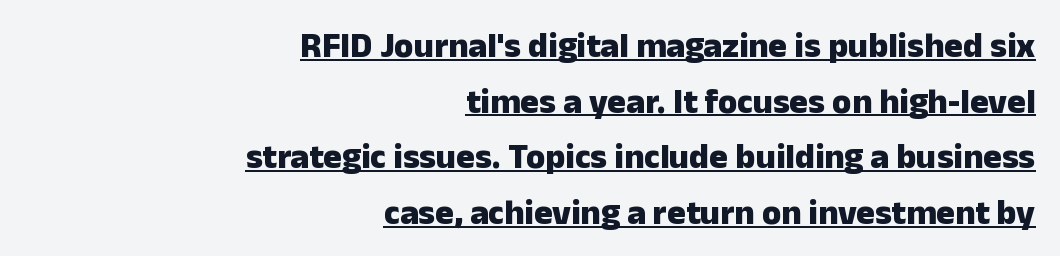
{"serif": "no", "italic": "no", "bold": "yes", "weight": "heavy", "width": "normal", "stroke_contrast": "low", "x_height": "medium", "monospaced": "no", "underline": "yes", "align": "right", "line_spacing": "normal", "line_spacing_ratio": 1.59, "letter_spacing": "normal", "letter_spacing_em": 0.0, "glyph_px": 35}
